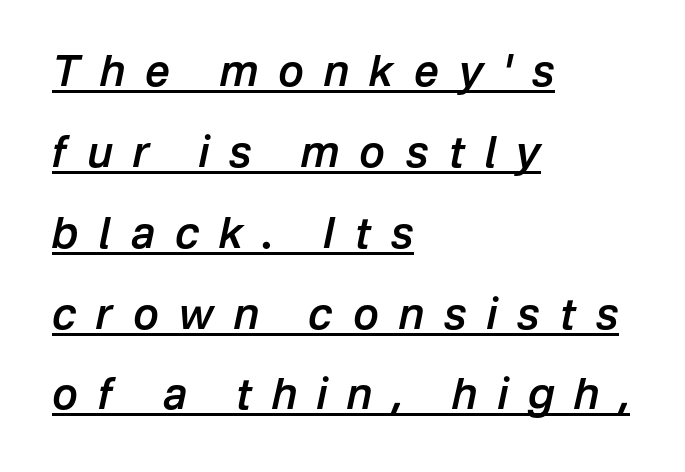
{"italic": "yes", "lean": "right", "slant_degrees": 12, "bold": "semi", "weight": "semibold", "width": "normal", "stroke_contrast": "low", "x_height": "medium", "monospaced": "no", "underline": "yes", "align": "left", "line_spacing_ratio": 1.88, "letter_spacing": "wide", "letter_spacing_em": 0.47, "glyph_px": 43}
